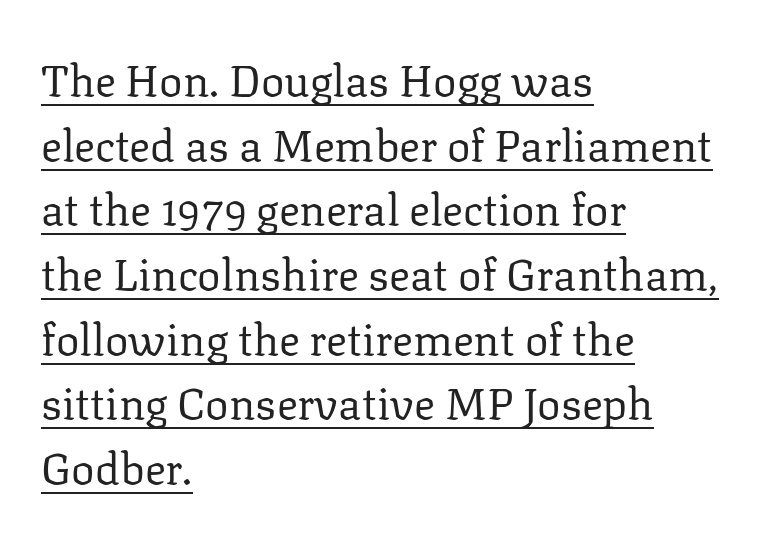
These lines are rendered in a variable-pitch font. The face looks like a standard text weight, possibly lighter. Does the copy run flush right? No — it runs flush left. Somebody hit Ctrl+U on this one — the words are underlined. Posture: upright roman.
